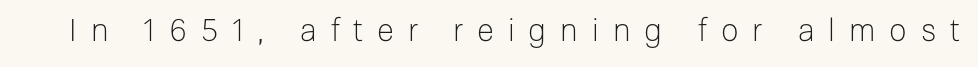
{"serif": "no", "italic": "no", "bold": "no", "weight": "light", "width": "normal", "stroke_contrast": "low", "x_height": "medium", "monospaced": "no", "underline": "no", "letter_spacing": "wide", "letter_spacing_em": 0.45, "glyph_px": 31}
